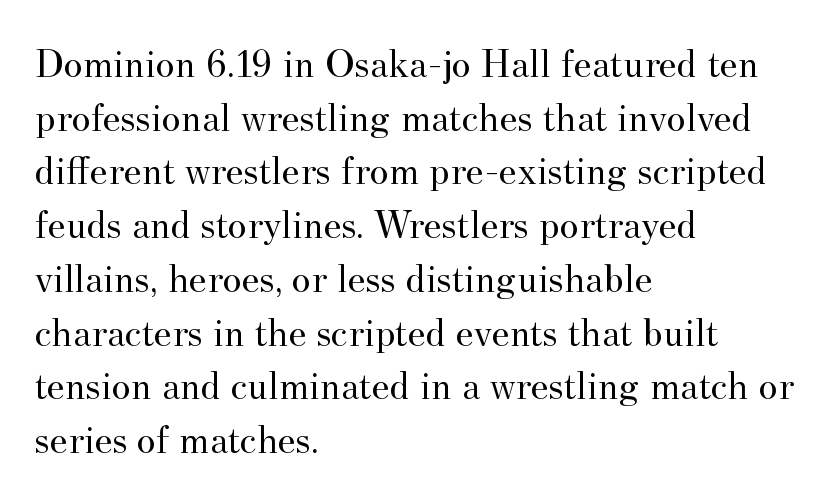
{"serif": "yes", "italic": "no", "bold": "no", "weight": "regular", "width": "normal", "stroke_contrast": "medium", "x_height": "small", "monospaced": "no", "underline": "no", "align": "left", "line_spacing": "normal", "line_spacing_ratio": 1.31, "letter_spacing": "normal", "letter_spacing_em": 0.0, "glyph_px": 41}
